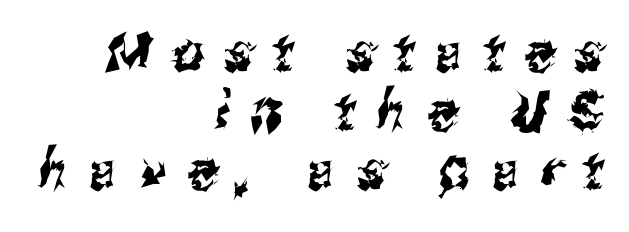
Q: Is the typeface a serif or a sans-serif typeface? A: Sans-serif.
Q: Is the text underlined? A: No.
Q: How is the paragraph aligned? A: Right-aligned.
Q: Is the spacing between letters normal or unusually wide? A: Unusually wide.
Q: Is the spacing between lines tight, normal or loose? A: Tight.
Q: Width (condensed, normal, or wide)? A: Condensed.
Q: Stroke contrast? A: Medium.
Q: x-height? A: Medium.
Q: Monospaced? A: No.
